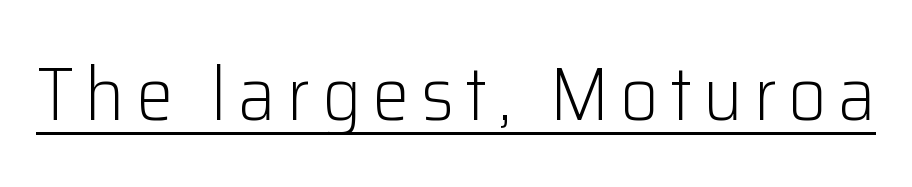
The image shows 75 px light sans-serif type, upright; set underlined; low stroke contrast and a medium x-height.
